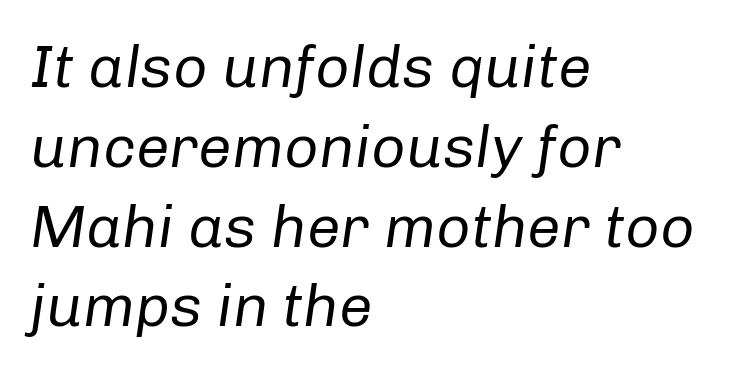
This sample has the flowing, uneven cadence of proportional lettering. Between one letter and the next there's only the usual sliver of space. Unmarked baselines from the first word to the last. The face used here has a pronounced slope to its letters. Is there much room between lines? A standard amount, neither cramped nor airy.
